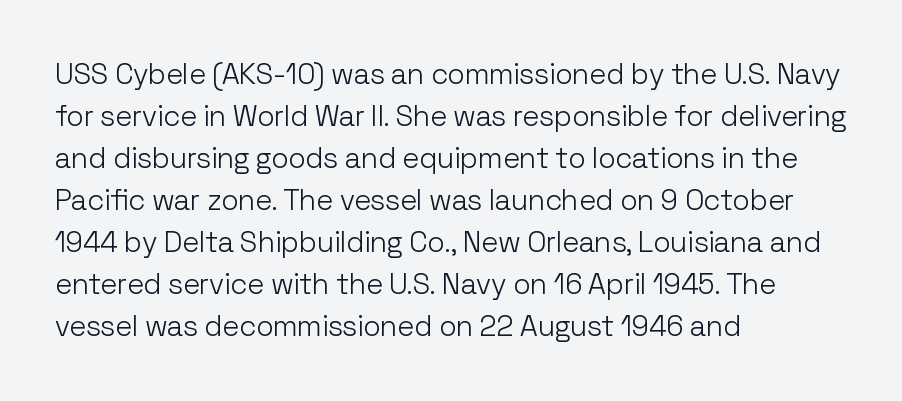
The image shows 29 px light sans-serif type, upright; set left-aligned, normal line spacing (1.45x), normal letter spacing, not underlined; low stroke contrast and a medium x-height.
